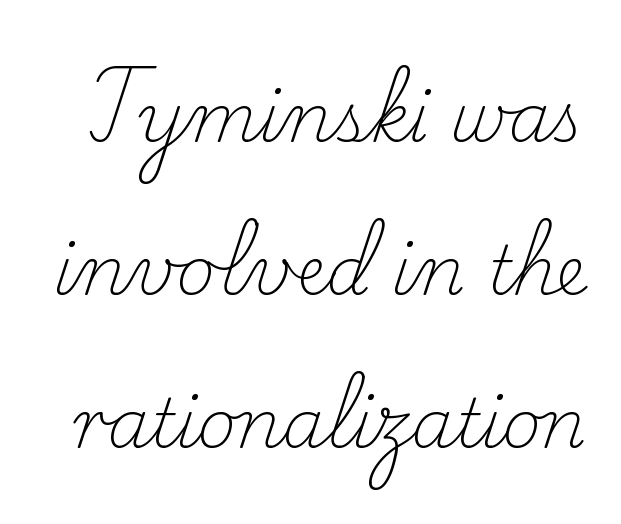
Q: Is the text bold? A: No.
Q: Is the text italic (slanted)? A: Yes.
Q: Is the typeface a serif or a sans-serif typeface? A: Serif.
Q: Is the text underlined? A: No.
Q: Is the spacing between letters normal or unusually wide? A: Normal.
Q: Is the spacing between lines tight, normal or loose? A: Loose.
Q: Width (condensed, normal, or wide)? A: Normal.
Q: Stroke contrast? A: Low.
Q: x-height? A: Small.
Q: Monospaced? A: No.
